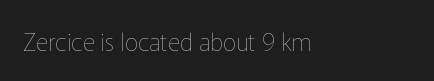
It's the straight-up-and-down kind of type. Heft: none added — not bold. Check under the words: just untouched page. The ragged edge is on the right, which tells us the setting is flush left.
